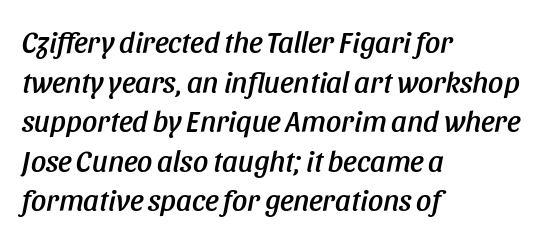
Line spacing here is normal. Think of a printed novel: that variable character pitch is what you see here. There's an unmistakable incline to the writing here. Clear beneath every line of the passage. Line starts are locked; line ends wander. There is no visible air inserted between adjacent glyphs.
